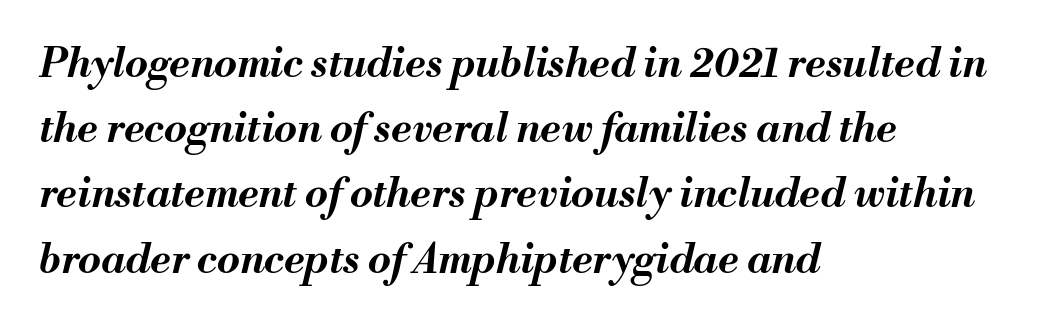
The image shows 41 px bold type, italic (leaning right); set left-aligned, normal line spacing (1.59x), normal letter spacing, not underlined; medium stroke contrast and a small x-height.
